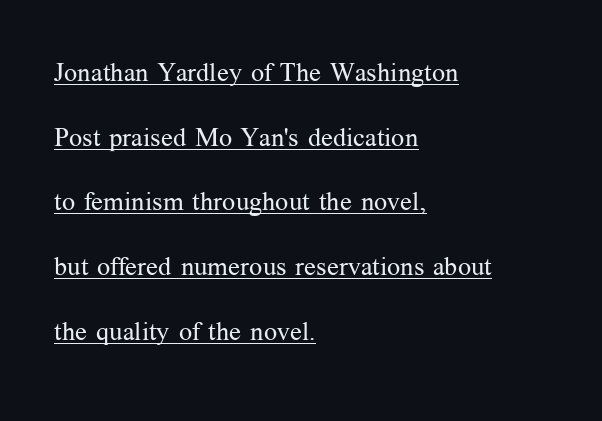
{"italic": "no", "bold": "no", "underline": "yes", "align": "left", "line_spacing": "loose", "line_spacing_ratio": 2.49, "letter_spacing": "normal", "letter_spacing_em": 0.0, "glyph_px": 26}
